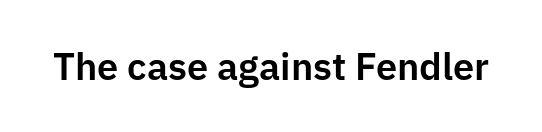
Q: Is the text italic (slanted)? A: No, it is upright.
Q: Is the typeface a serif or a sans-serif typeface? A: Sans-serif.
Q: Is the text underlined? A: No.
Q: Is the spacing between letters normal or unusually wide? A: Normal.
Q: Width (condensed, normal, or wide)? A: Normal.
Q: Stroke contrast? A: Low.
Q: x-height? A: Medium.
Q: Monospaced? A: No.
